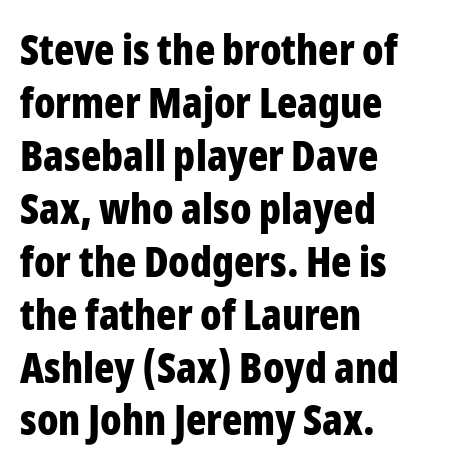
{"serif": "no", "italic": "no", "bold": "yes", "weight": "bold", "width": "condensed", "stroke_contrast": "low", "x_height": "medium", "monospaced": "no", "underline": "no", "align": "left", "line_spacing": "normal", "line_spacing_ratio": 1.26, "letter_spacing": "normal", "letter_spacing_em": 0.0, "glyph_px": 42}
